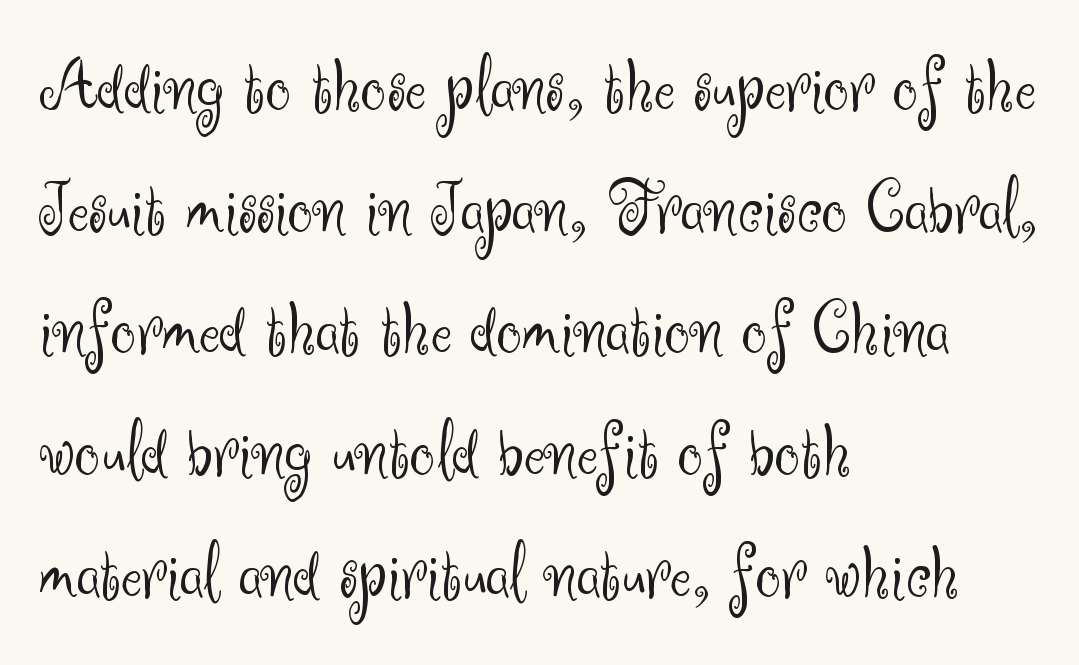
{"serif": "no", "italic": "no", "bold": "no", "weight": "light", "width": "normal", "stroke_contrast": "medium", "x_height": "small", "monospaced": "no", "underline": "no", "align": "left", "line_spacing": "normal", "line_spacing_ratio": 1.54, "letter_spacing": "normal", "letter_spacing_em": 0.0, "glyph_px": 79}
